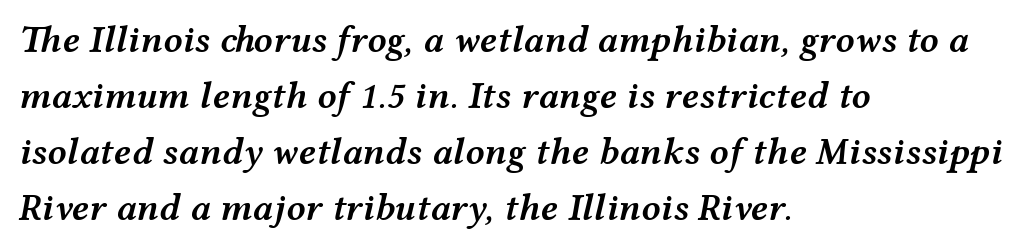
The image shows 38 px semibold, wide type, italic (leaning right); set left-aligned, normal line spacing (1.47x), normal letter spacing, not underlined; medium stroke contrast and a medium x-height.
